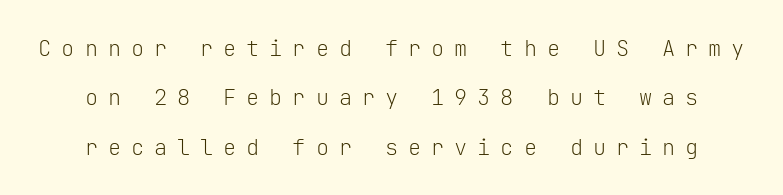
{"italic": "no", "bold": "no", "underline": "no", "line_spacing": "loose", "line_spacing_ratio": 2.25, "letter_spacing": "wide", "letter_spacing_em": 0.45, "glyph_px": 22}
